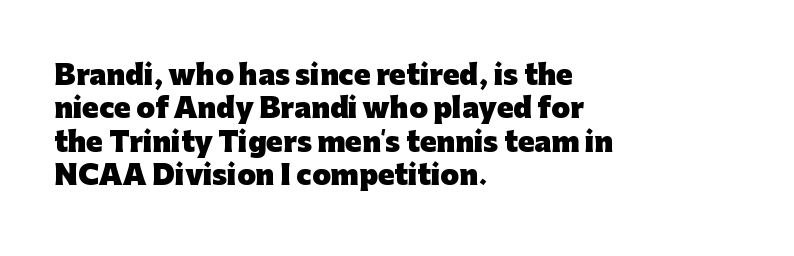
There is no visible air inserted between adjacent glyphs. Compared with a centered layout, this one pins lines to the left instead. The strokes are fattened all the way to bold. A typesetter would mark this as roman, not italic. The words here are not underlined.
